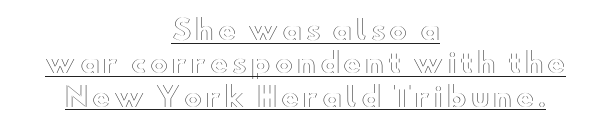
The image shows 27 px text type, upright; set centered, line spacing 1.24x, underlined.
